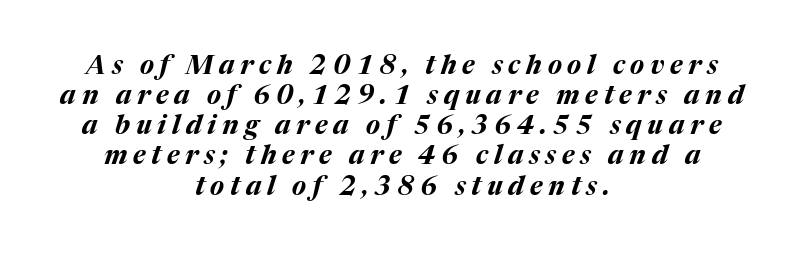
Honestly, the letter spacing is so wide it's the main thing you notice. The typesetting leans heavy: a genuine bold. The whitespace from short lines is split evenly between both sides. In terms of posture, this sample is oblique. The strip under each line holds only bare page.
